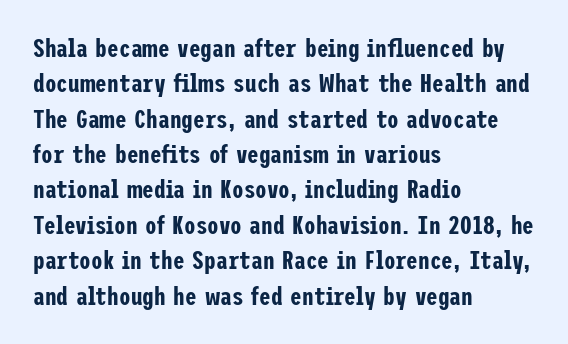
{"italic": "no", "underline": "no", "align": "left", "line_spacing": "normal", "line_spacing_ratio": 1.36, "letter_spacing": "normal", "letter_spacing_em": 0.0, "glyph_px": 26}
